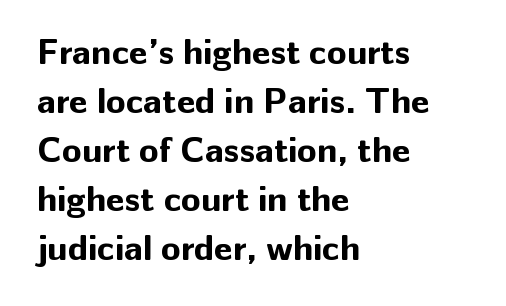
Q: Is the text bold? A: Yes.
Q: Is the text italic (slanted)? A: No, it is upright.
Q: Is the typeface a serif or a sans-serif typeface? A: Sans-serif.
Q: Is the text underlined? A: No.
Q: How is the paragraph aligned? A: Left-aligned.
Q: Is the spacing between letters normal or unusually wide? A: Normal.
Q: Is the spacing between lines tight, normal or loose? A: Normal.
Q: Width (condensed, normal, or wide)? A: Normal.
Q: Stroke contrast? A: Low.
Q: x-height? A: Medium.
Q: Monospaced? A: No.
